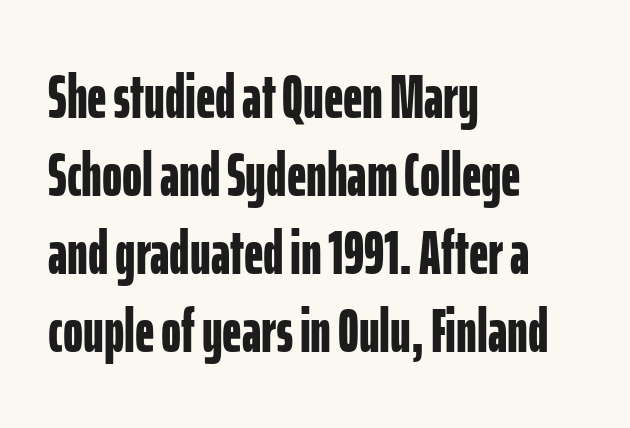
Designer's note — italics off, roman on. You can tell from the bare stems that sans-serif type was used. Whoever set this chose a conventional vertical rhythm. Character widths vary here, with narrow letters taking less room than wide ones. Horizontal alignment here is leftward, the default for most running prose.
